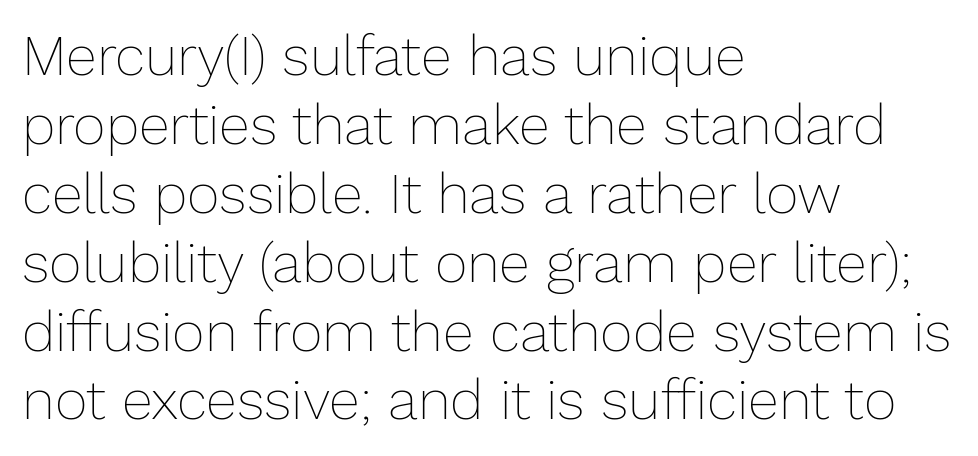
{"italic": "no", "bold": "no", "weight": "thin", "width": "normal", "stroke_contrast": "low", "x_height": "medium", "monospaced": "no", "underline": "no", "align": "left", "line_spacing_ratio": 1.23, "letter_spacing": "normal", "letter_spacing_em": 0.0, "glyph_px": 56}
